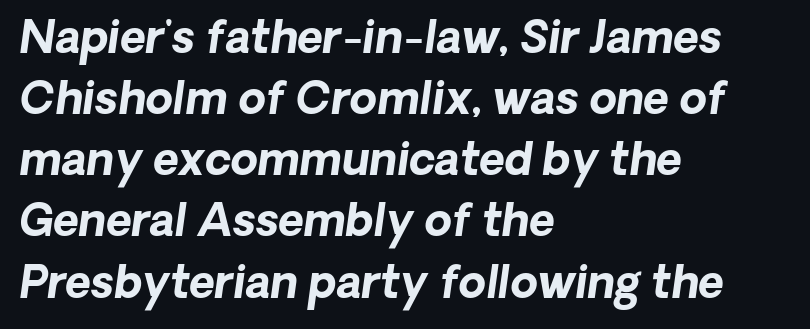
Chunky letters — that's bold for sure. Nope, no serifs anywhere on these letters. In CSS terms this would be text-align: left. The vertical gap from one line to the next is medium.
